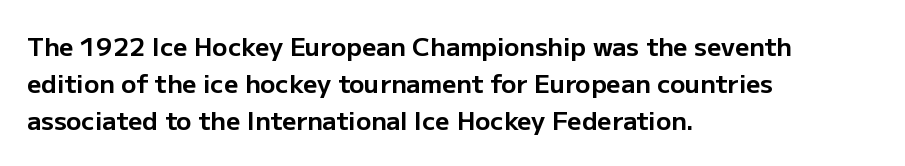
{"italic": "no", "bold": "yes", "underline": "no", "align": "left", "line_spacing": "normal", "line_spacing_ratio": 1.49, "letter_spacing": "normal", "letter_spacing_em": 0.0, "glyph_px": 25}
